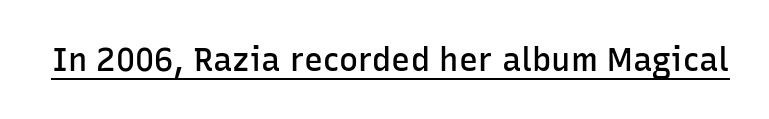
The string is rendered with underlining switched on. Grotesque or geometric, the face here clearly has no serifs. The letters sit at their default tracking, neither squeezed nor spread. This sample has the flowing, uneven cadence of proportional lettering. Nope, not italic — everything's standing straight. Caption: semibold face, moderately heavy strokes.
